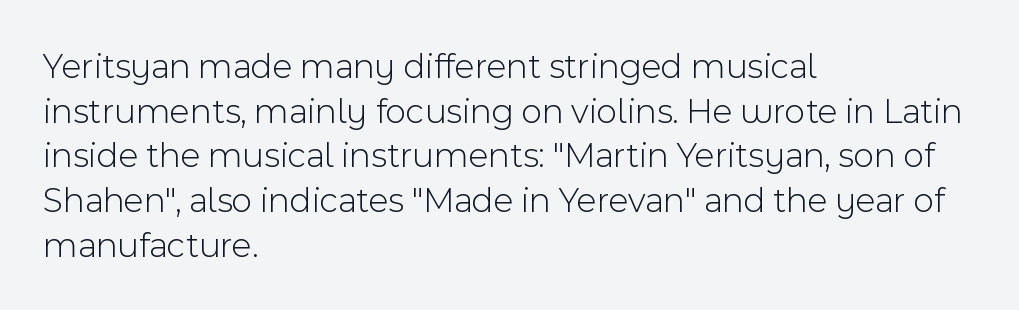
The typesetter chose a ragged-right arrangement here. Each letter keeps its own natural width here, so spacing adapts to shape. This is roman type, the default non-slanted kind. The glyphs are unaccompanied by any horizontal stroke below them. Each stroke keeps to a modest, everyday thickness or less.
